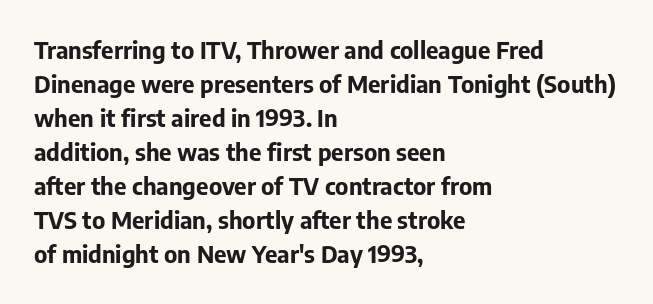
The image shows 24 px bold type, upright; set left-aligned, normal line spacing (1.42x), normal letter spacing, not underlined.
